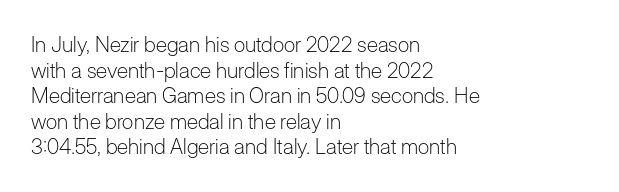
Does extra space separate the letters? No, they use regular spacing. The passage is arranged the way most books set body copy — flush left. The area under the type is left untouched. The face looks like a standard text weight, possibly lighter. Notice how the stems are strictly vertical — no italics here.
